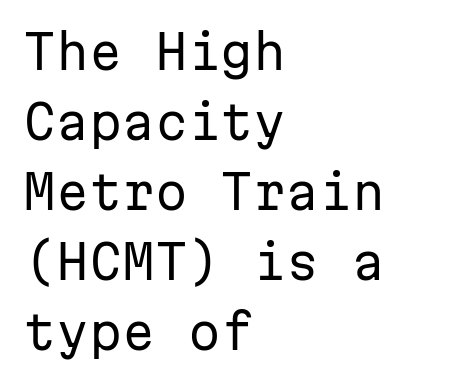
Note the uniform advance width — an 'i' takes as much space as an 'm'. Bare-footed words on every line. Quick note: not italic, upright. Left-aligned paragraph, ragged on the right. The weight would be labelled regular, book, light, or lighter still.
